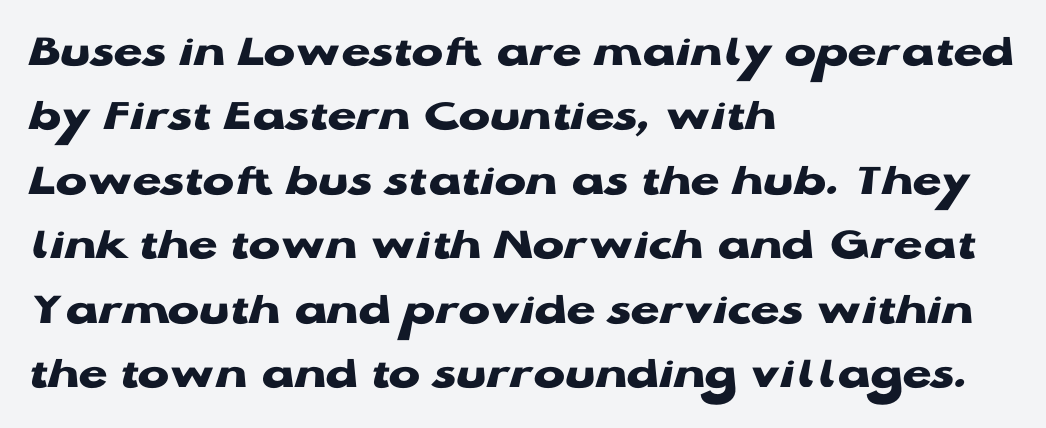
What kind of face is this? One without serifs — a sans. Any mark beneath the type? The region is blank. Vertical spacing — default. Each glyph is drawn with heavy, bold strokes. You could call the tracking neutral — neither tight nor loose.
